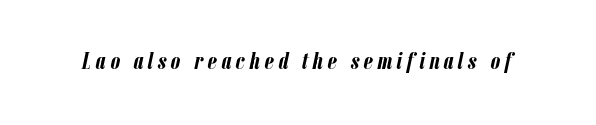
Q: Is the text bold? A: Yes.
Q: Is the text italic (slanted)? A: Yes, it leans right by about 12 degrees.
Q: Is the text underlined? A: No.
